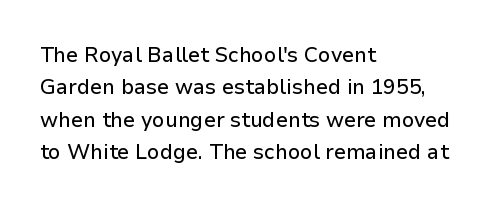
Q: Is the text italic (slanted)? A: No, it is upright.
Q: Is the text underlined? A: No.
Q: How is the paragraph aligned? A: Left-aligned.
Q: Is the spacing between letters normal or unusually wide? A: Normal.
Q: Is the spacing between lines tight, normal or loose? A: Normal.
